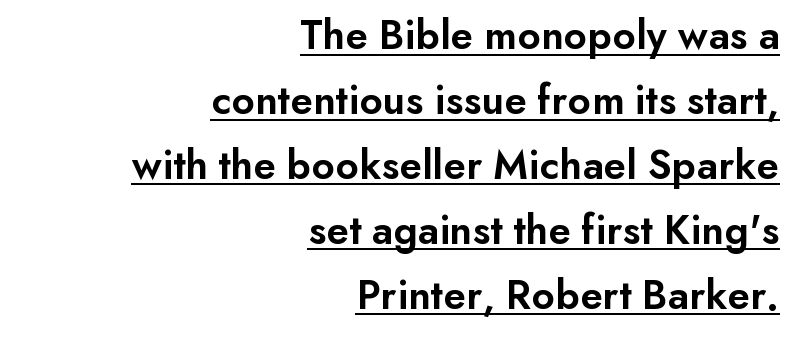
Q: Is the text bold? A: Semi-bold.
Q: Is the text italic (slanted)? A: No, it is upright.
Q: Is the typeface a serif or a sans-serif typeface? A: Sans-serif.
Q: Is the text underlined? A: Yes.
Q: How is the paragraph aligned? A: Right-aligned.
Q: Is the spacing between letters normal or unusually wide? A: Normal.
Q: Is the spacing between lines tight, normal or loose? A: Normal.
Q: Width (condensed, normal, or wide)? A: Normal.
Q: Stroke contrast? A: Low.
Q: x-height? A: Small.
Q: Monospaced? A: No.
